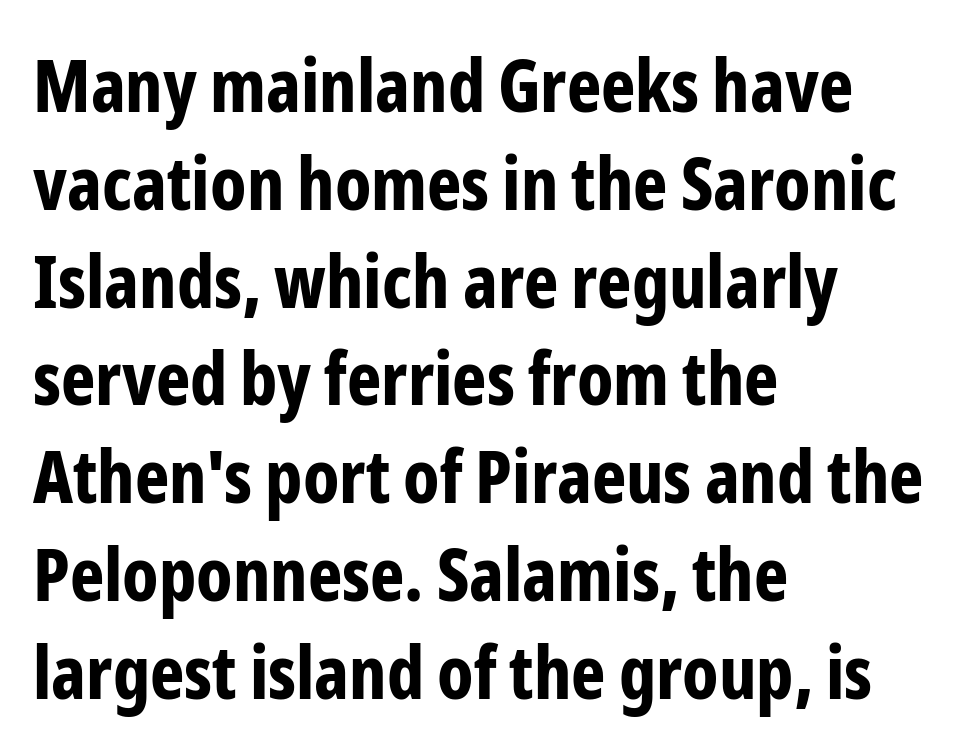
{"serif": "no", "italic": "no", "bold": "yes", "weight": "bold", "width": "condensed", "stroke_contrast": "low", "x_height": "medium", "monospaced": "no", "underline": "no", "align": "left", "line_spacing": "normal", "line_spacing_ratio": 1.34, "letter_spacing": "normal", "letter_spacing_em": 0.0, "glyph_px": 73}
